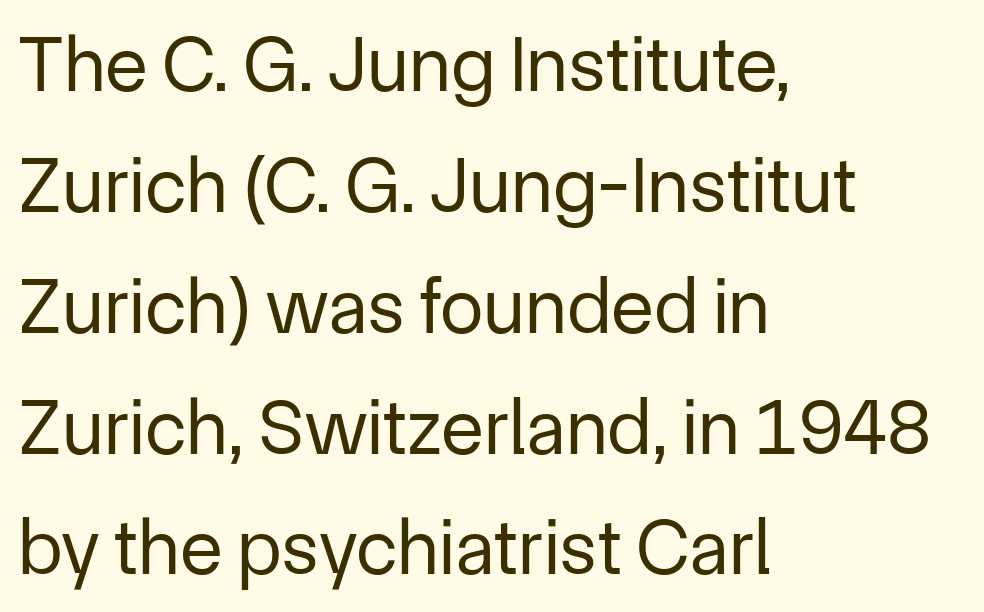
One glance says typical: line gaps are just what's usual. Nothing heavy about these letters — not bold at all. Every character sits straight up, as roman type does. The designer went with a sans here, leaving each stem footless. The glyphs are unaccompanied by any horizontal stroke below them.
